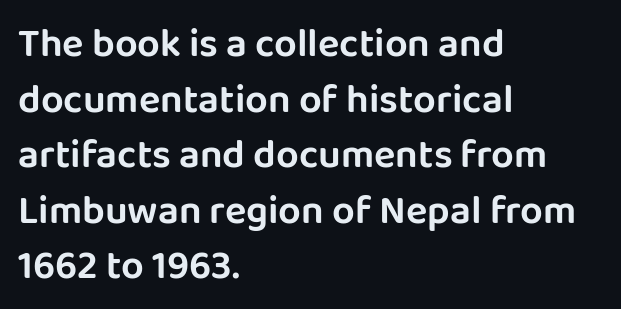
Q: Is the text italic (slanted)? A: No, it is upright.
Q: Is the typeface a serif or a sans-serif typeface? A: Sans-serif.
Q: Is the text underlined? A: No.
Q: How is the paragraph aligned? A: Left-aligned.
Q: Is the spacing between letters normal or unusually wide? A: Normal.
Q: Is the spacing between lines tight, normal or loose? A: Normal.
Q: Width (condensed, normal, or wide)? A: Normal.
Q: Stroke contrast? A: Low.
Q: x-height? A: Large.
Q: Monospaced? A: No.
